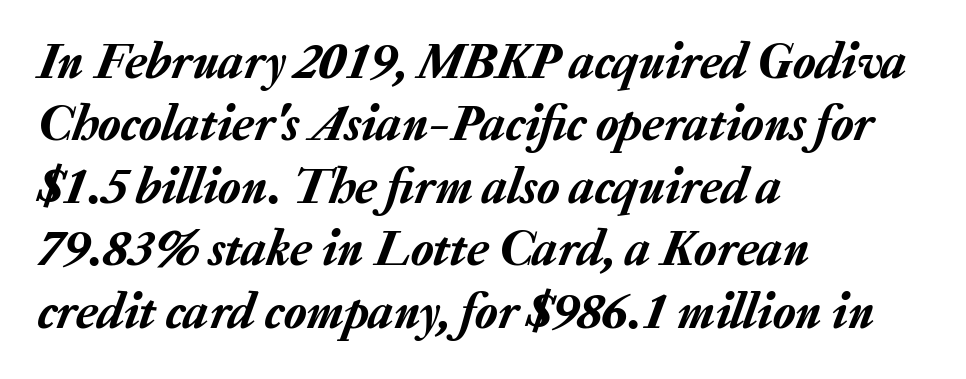
Q: Is the text italic (slanted)? A: Yes, it leans right by about 20 degrees.
Q: Is the text underlined? A: No.
Q: How is the paragraph aligned? A: Left-aligned.
Q: Is the spacing between letters normal or unusually wide? A: Normal.
Q: Width (condensed, normal, or wide)? A: Normal.
Q: Stroke contrast? A: Low.
Q: x-height? A: Medium.
Q: Monospaced? A: No.
